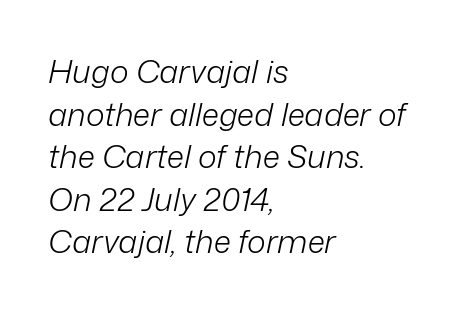
Q: Is the text bold? A: No.
Q: Is the text italic (slanted)? A: Yes, it leans right by about 12 degrees.
Q: Is the text underlined? A: No.
Q: How is the paragraph aligned? A: Left-aligned.
Q: Is the spacing between letters normal or unusually wide? A: Normal.
Q: Is the spacing between lines tight, normal or loose? A: Normal.
Q: Width (condensed, normal, or wide)? A: Normal.
Q: Stroke contrast? A: Low.
Q: x-height? A: Medium.
Q: Monospaced? A: No.
